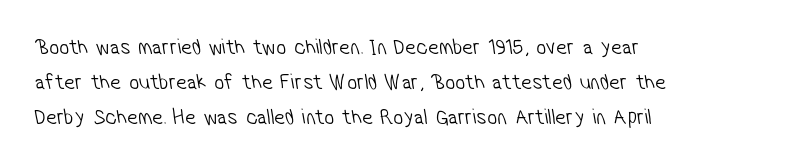
{"bold": "no", "underline": "no", "align": "left", "line_spacing": "normal", "line_spacing_ratio": 1.6, "letter_spacing": "normal", "letter_spacing_em": 0.0, "glyph_px": 22}
